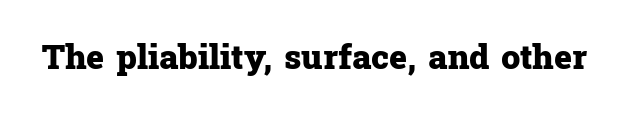
Typographically, this falls in the serif category. The face used here is rendered with its standard letterfit. Honestly, there is no underline to notice here at all. The rendering uses a bold face; every stroke is thick and dark. Do the characters align in a grid? No, the font is proportional. Upright lettering throughout.
